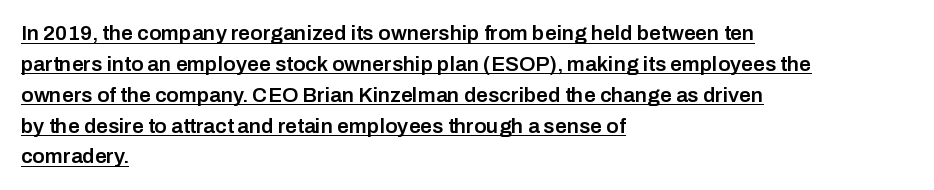
The image shows 21 px text type, upright; set left-aligned, normal line spacing (1.47x), normal letter spacing, underlined.
